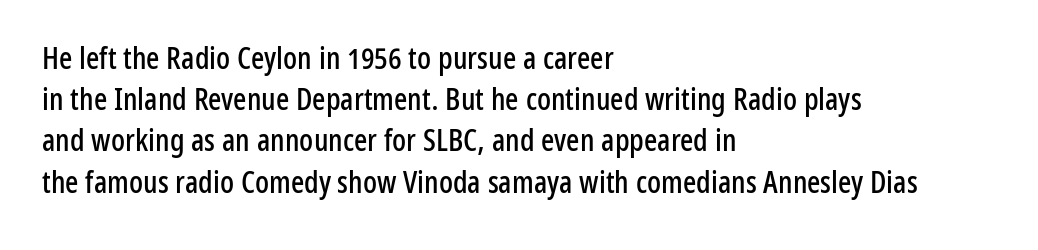
The letters sit at their default tracking, neither squeezed nor spread. Leading matches the norm, producing a regular column. A roman cut, with each character standing at attention. These lines are rendered in a variable-pitch font. Casual observation: everything's shoved over to the left. Plain, unruled lines of type.
